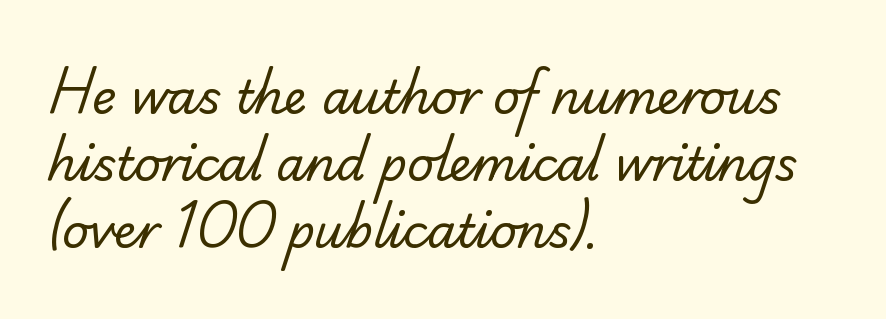
Q: Is the text bold? A: No.
Q: Is the typeface a serif or a sans-serif typeface? A: Serif.
Q: Is the text underlined? A: No.
Q: How is the paragraph aligned? A: Left-aligned.
Q: Is the spacing between letters normal or unusually wide? A: Normal.
Q: Is the spacing between lines tight, normal or loose? A: Normal.
Q: Width (condensed, normal, or wide)? A: Normal.
Q: Stroke contrast? A: Low.
Q: x-height? A: Small.
Q: Monospaced? A: No.
